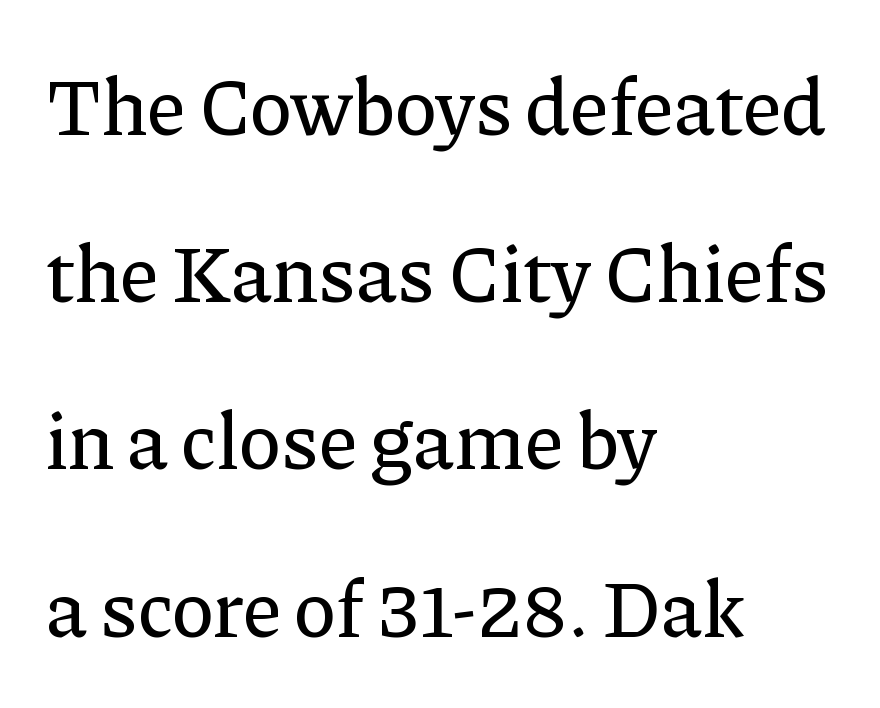
{"serif": "yes", "italic": "no", "width": "normal", "stroke_contrast": "low", "x_height": "medium", "monospaced": "no", "underline": "no", "align": "left", "line_spacing": "loose", "line_spacing_ratio": 2.09, "letter_spacing": "normal", "letter_spacing_em": 0.0, "glyph_px": 80}
